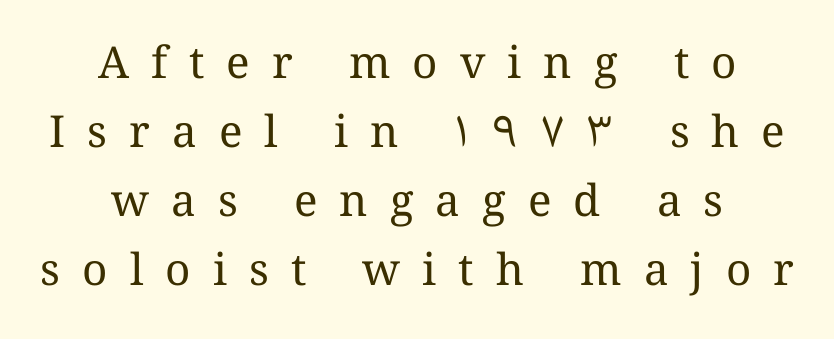
Q: Is the text bold? A: No.
Q: Is the text italic (slanted)? A: No, it is upright.
Q: Is the text underlined? A: No.
Q: How is the paragraph aligned? A: Centered.
Q: Is the spacing between letters normal or unusually wide? A: Unusually wide.
Q: Is the spacing between lines tight, normal or loose? A: Normal.
Q: Width (condensed, normal, or wide)? A: Normal.
Q: Stroke contrast? A: Medium.
Q: x-height? A: Medium.
Q: Monospaced? A: No.
